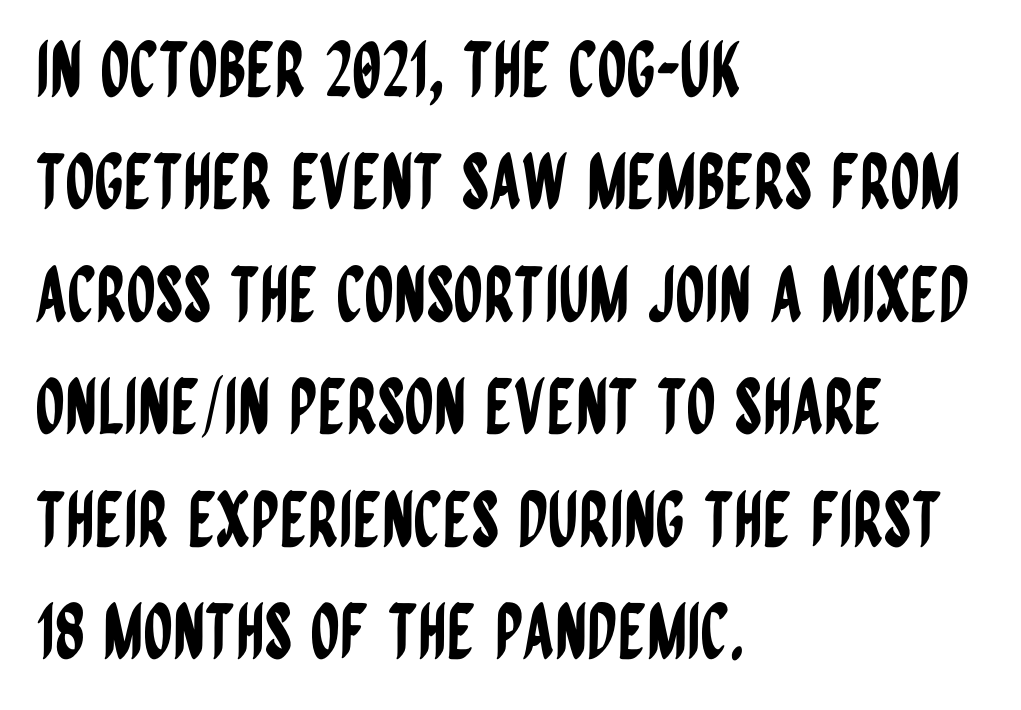
The image shows 75 px condensed sans-serif type, upright; set left-aligned, normal line spacing (1.5x), normal letter spacing, not underlined; low stroke contrast and a large x-height.
